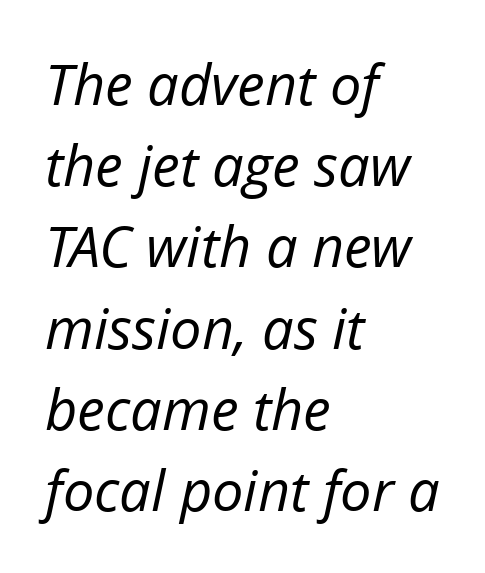
Unmarked baselines from the first word to the last. The text carries the slant typical of an italic or oblique font. The font sits on the lighter half of the weight spectrum, regular included. The designer left line spacing at the default.
